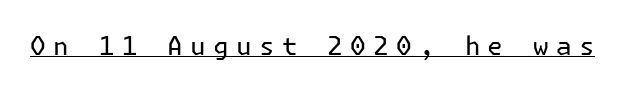
Q: Is the text bold? A: No.
Q: Is the text italic (slanted)? A: No, it is upright.
Q: Is the text underlined? A: Yes.
Q: Is the spacing between letters normal or unusually wide? A: Unusually wide.
